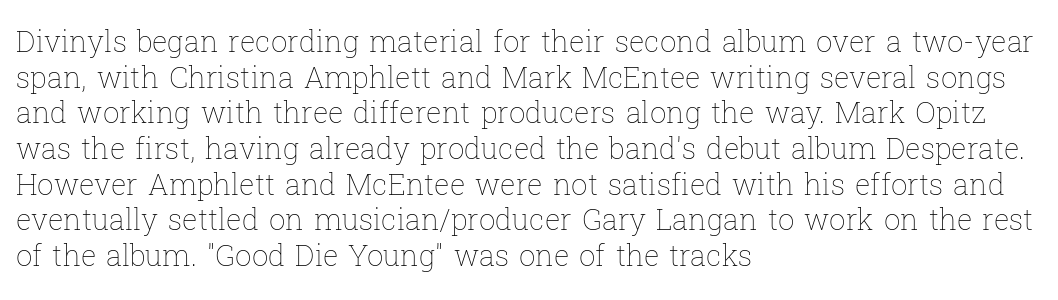
The image shows 29 px thin type, upright; set left-aligned, line spacing 1.23x, normal letter spacing, not underlined; low stroke contrast and a medium x-height.
